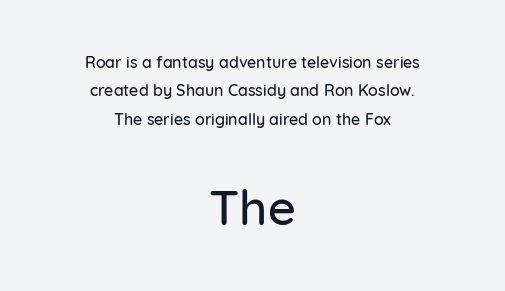
{"serif": "no", "italic": "no", "width": "normal", "stroke_contrast": "low", "x_height": "medium", "monospaced": "no", "underline": "no", "align": "center", "line_spacing_ratio": 1.77, "letter_spacing": "normal", "letter_spacing_em": 0.0, "larger_block": "second", "size_ratio": 3.06, "glyph_px": 49}
